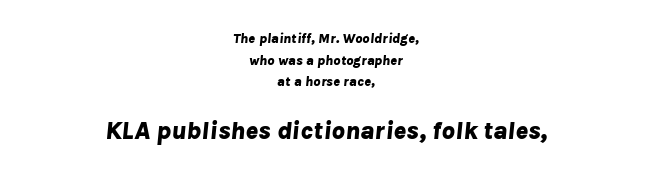
The image shows 26 px bold type, italic (leaning right); set centered, normal line spacing (1.54x), normal letter spacing, not underlined; the second (bottom) block is 1.86x larger.
